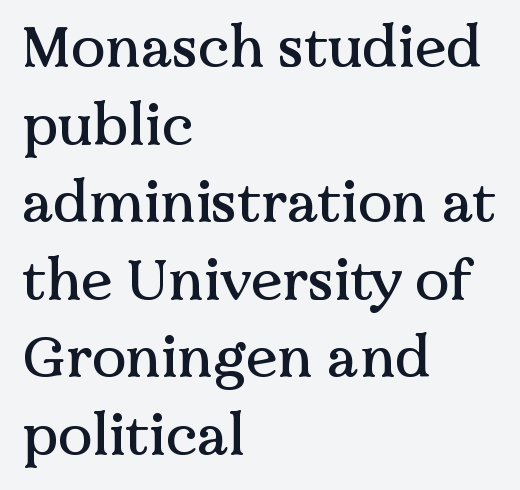
Q: Is the text italic (slanted)? A: No, it is upright.
Q: Is the typeface a serif or a sans-serif typeface? A: Serif.
Q: Is the text underlined? A: No.
Q: How is the paragraph aligned? A: Left-aligned.
Q: Is the spacing between letters normal or unusually wide? A: Normal.
Q: Is the spacing between lines tight, normal or loose? A: Normal.
Q: Width (condensed, normal, or wide)? A: Normal.
Q: Stroke contrast? A: Medium.
Q: x-height? A: Medium.
Q: Monospaced? A: No.
